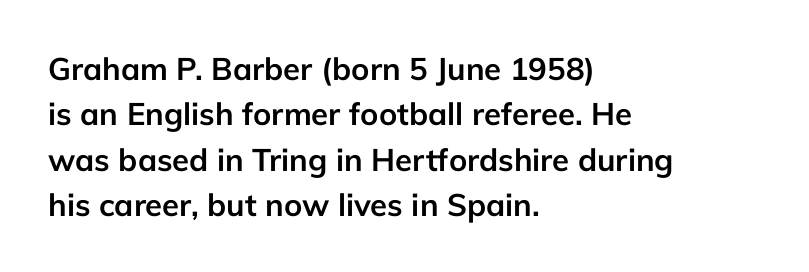
{"serif": "no", "italic": "no", "bold": "yes", "weight": "semibold", "width": "normal", "stroke_contrast": "low", "x_height": "medium", "monospaced": "no", "underline": "no", "align": "left", "line_spacing": "normal", "line_spacing_ratio": 1.46, "letter_spacing": "normal", "letter_spacing_em": 0.0, "glyph_px": 31}
